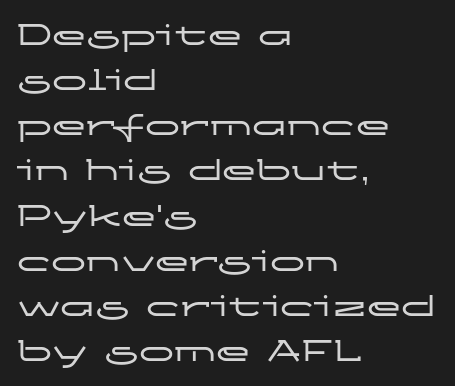
{"serif": "no", "italic": "no", "width": "wide", "stroke_contrast": "low", "x_height": "medium", "monospaced": "no", "underline": "no", "align": "left", "line_spacing": "normal", "line_spacing_ratio": 1.29, "letter_spacing": "normal", "letter_spacing_em": 0.0, "glyph_px": 35}
